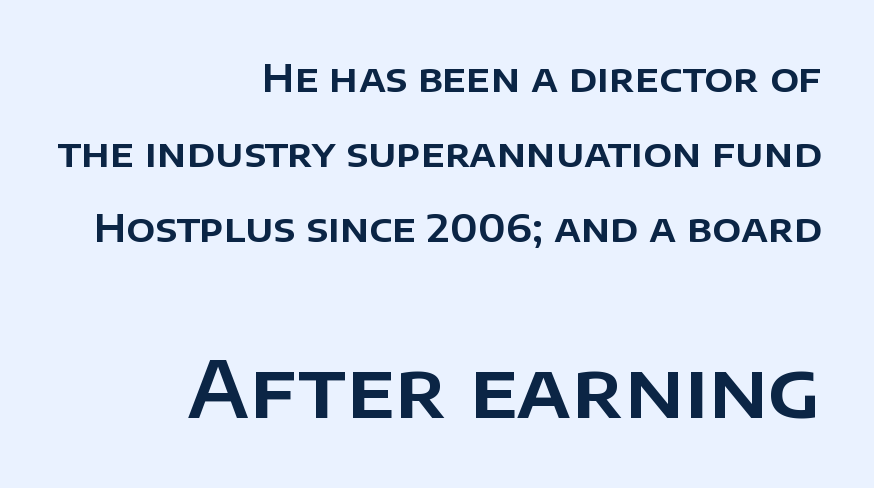
The lower block of text is set noticeably larger than the block above it. Characters follow at the spacing the type designer built in. Italic: no, the glyphs are upright roman. How would I describe the line gaps? Wide and relaxed. In CSS terms this would be text-align: right. The letters advance in unequal steps, a hallmark of proportional type.
